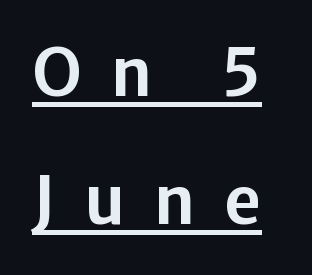
A roman cut, with each character standing at attention. Each letter keeps its own natural width here, so spacing adapts to shape. The line-height multiplier appears high, well above default. Caption: expanded tracking, letters set apart. Decoration check: the copy is underlined.
